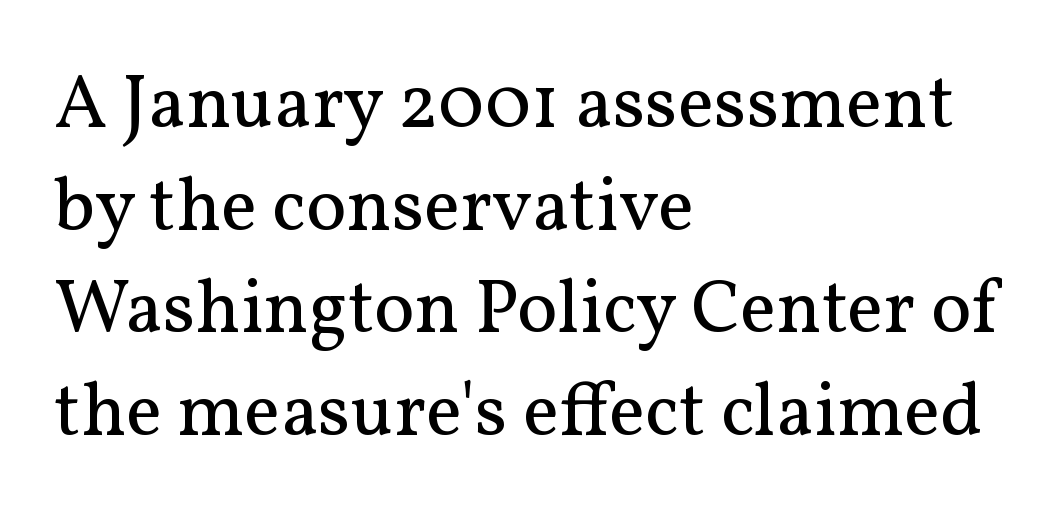
The lettering holds an erect, upright posture throughout. Whoever set this chose a conventional vertical rhythm. Spacing verdict: proportional, widths tailored to each character. Stroke thickness stays within the range of a standard reading face or lighter. The rendering shows small feet on the letterforms — a serif design.
